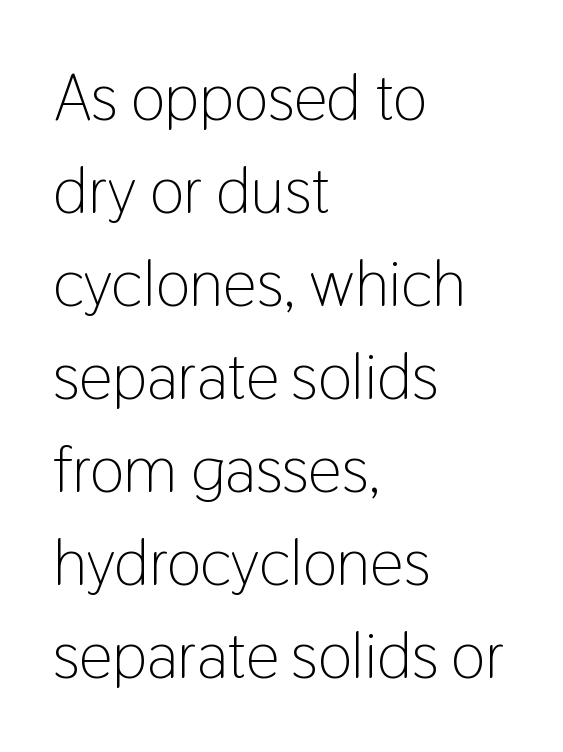
Normally led — the rows are evenly, conventionally spaced. Weight: in the light-to-regular range. Stroke terminals: plain, sans-serif. Tracking here is standard; glyphs follow each other at the usual distance. Every character sits straight up, as roman type does.
